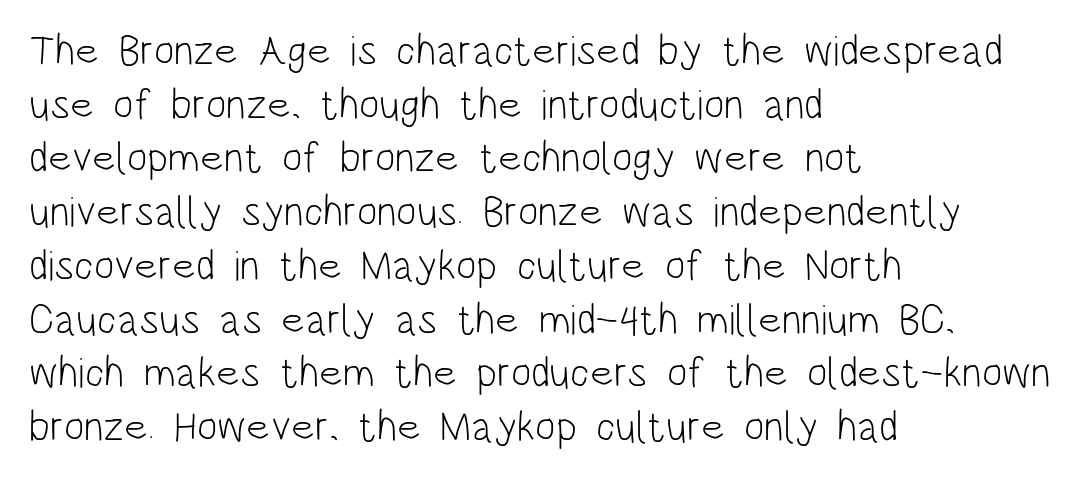
The image shows 43 px light, condensed sans-serif type, upright; set left-aligned, normal line spacing (1.25x), normal letter spacing, not underlined; low stroke contrast and a large x-height.
